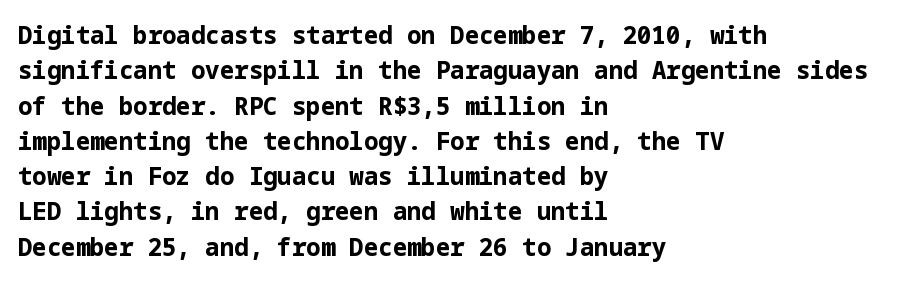
The image shows 24 px bold type, upright; set left-aligned, normal line spacing (1.47x), normal letter spacing, not underlined.
